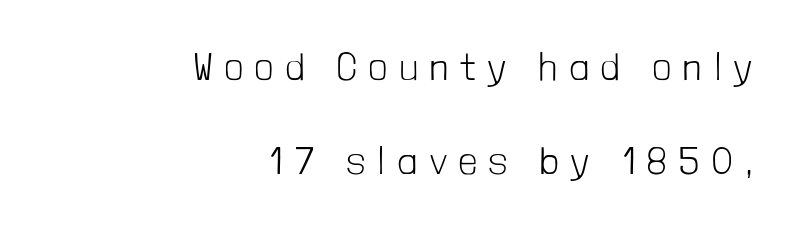
{"serif": "no", "italic": "no", "bold": "no", "weight": "light", "width": "condensed", "stroke_contrast": "low", "x_height": "medium", "monospaced": "no", "underline": "no", "align": "right", "line_spacing": "loose", "line_spacing_ratio": 2.4, "letter_spacing": "wide", "letter_spacing_em": 0.33, "glyph_px": 39}
